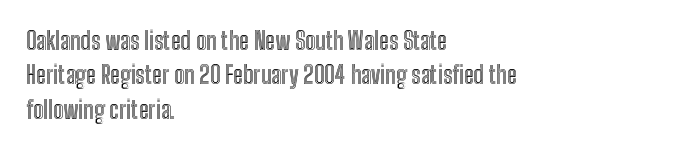
The rows are spaced the way most documents space them. Italic: no, the glyphs are upright roman. Reading down the block, your eye returns to a fixed left position each line. The words here are not underlined. Nothing unusual about the tracking: characters are spaced as the font intends.
